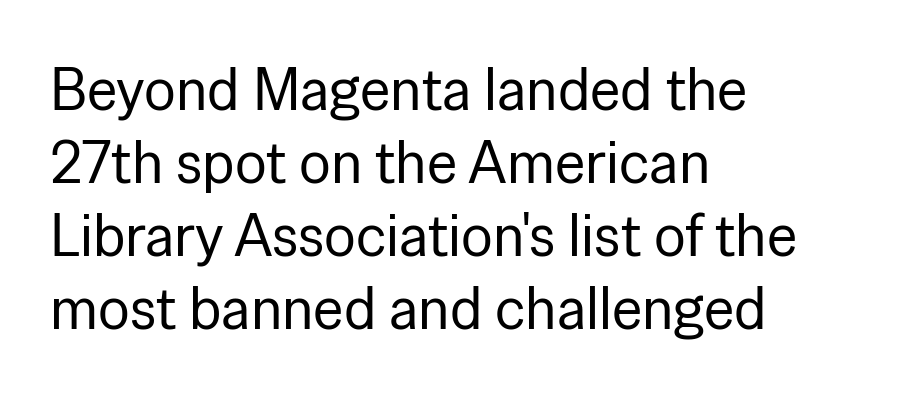
The image shows 59 px regular-weight sans-serif type, upright; set left-aligned, line spacing 1.24x, normal letter spacing, not underlined; low stroke contrast and a medium x-height.
